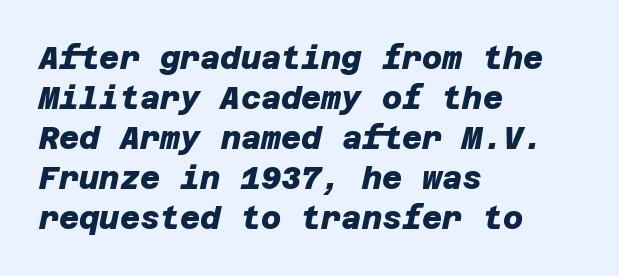
You can tell from the bare stems that sans-serif type was used. The passage shown is emphatically bold. Standard letterfit; no display-style spreading of the glyphs. The lines sit at an ordinary, default distance from one another. Line starts are locked; line ends wander. Descenders are the only things crossing below the line.
